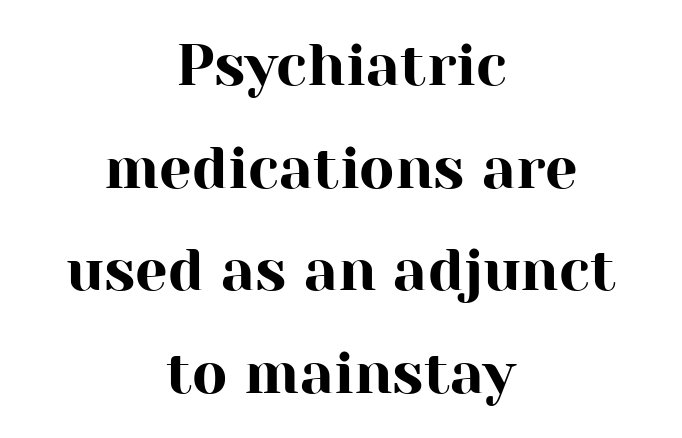
The image shows 58 px serif type, upright; set centered, line spacing 1.77x, normal letter spacing, not underlined; high stroke contrast and a medium x-height.
